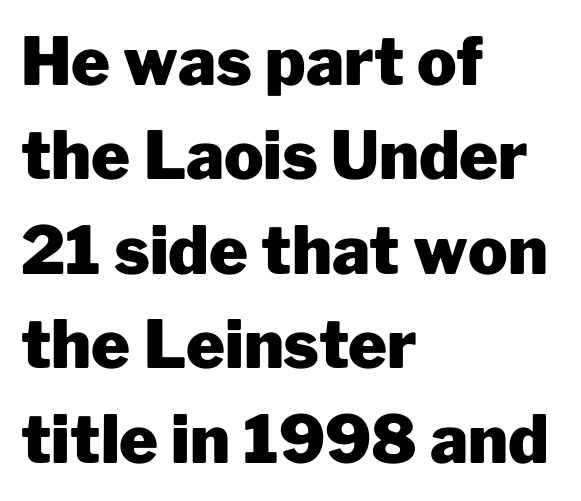
The image shows 66 px heavy sans-serif type, upright; set left-aligned, normal line spacing (1.43x), normal letter spacing, not underlined; low stroke contrast and a medium x-height.
